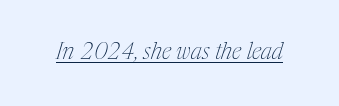
The rendering uses the underline text-decoration. Students, note that the glyphs here touch the page at normal intervals. On a weight scale, this lands at 450 or below. This sample uses an oblique cut, with every glyph tilted off the vertical.
